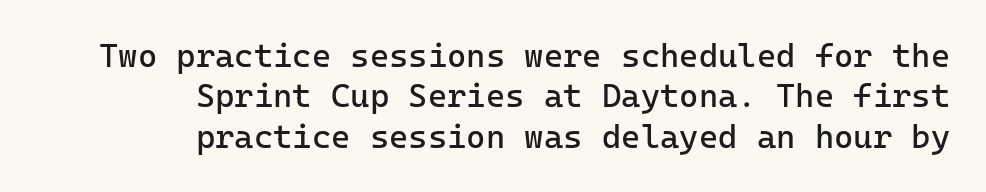
The image shows 33 px regular-weight sans-serif type, upright; set right-aligned, line spacing 1.22x, normal letter spacing, not underlined; low stroke contrast and a medium x-height.
